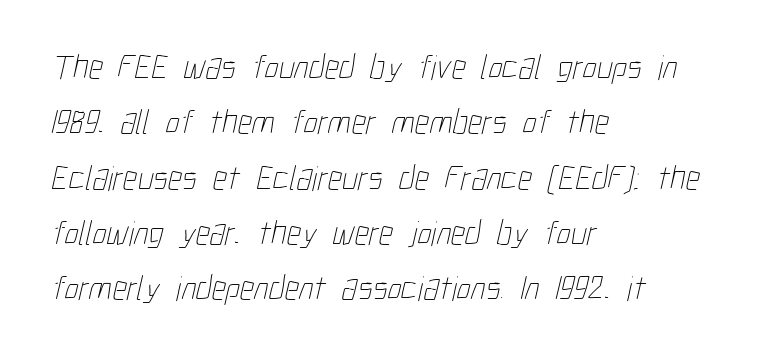
{"bold": "no", "weight": "thin", "width": "condensed", "stroke_contrast": "low", "x_height": "medium", "monospaced": "no", "underline": "no", "align": "left", "line_spacing": "normal", "line_spacing_ratio": 1.58, "letter_spacing": "normal", "letter_spacing_em": 0.0, "glyph_px": 35}
